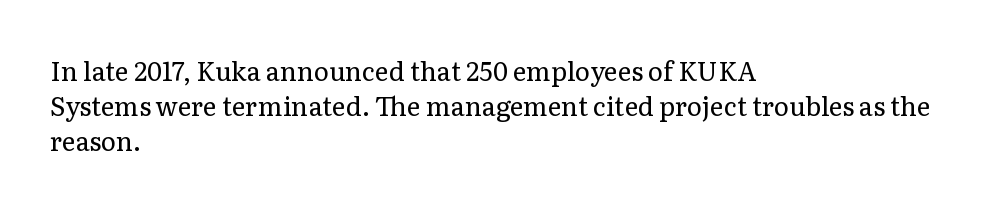
The image shows 26 px text type, upright; set left-aligned, normal line spacing (1.34x), normal letter spacing, not underlined.
